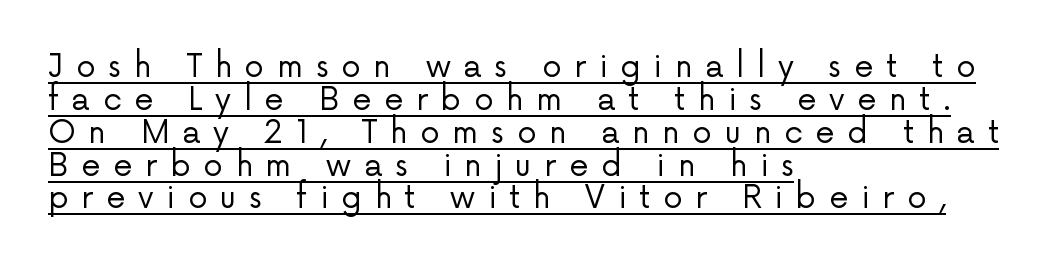
The image shows 31 px regular-weight sans-serif type, upright; set left-aligned, tight line spacing (1.06x), unusually wide letter spacing (+0.41 em), underlined; low stroke contrast and a medium x-height.
